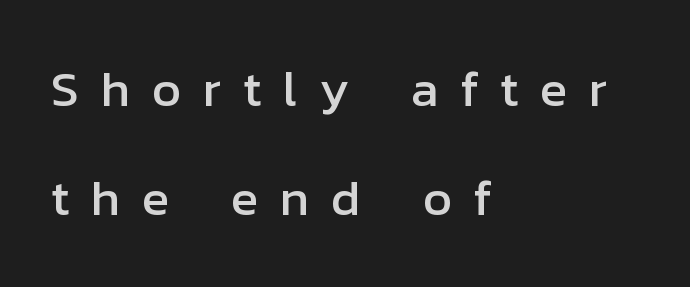
The image shows 50 px sans-serif type, upright; set left-aligned, loose line spacing (2.19x), unusually wide letter spacing (+0.44 em), not underlined; low stroke contrast and a medium x-height.
